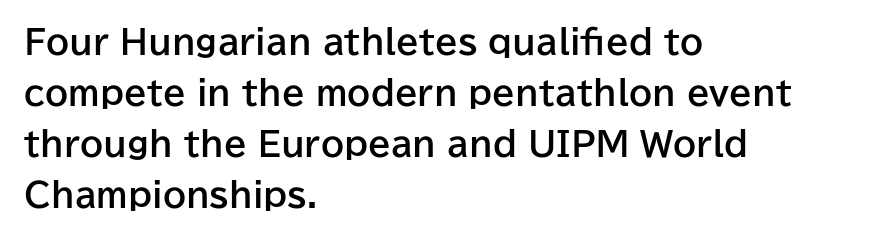
{"serif": "no", "italic": "no", "bold": "yes", "weight": "bold", "width": "normal", "stroke_contrast": "low", "x_height": "medium", "monospaced": "no", "underline": "no", "align": "left", "line_spacing": "normal", "line_spacing_ratio": 1.55, "letter_spacing": "normal", "letter_spacing_em": 0.0, "glyph_px": 33}
